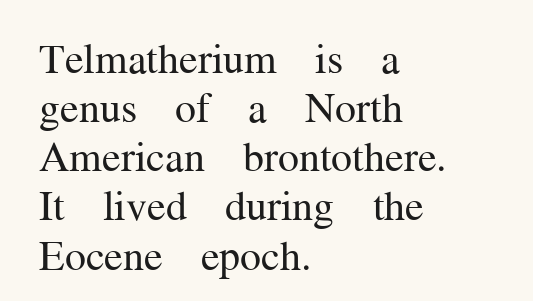
Q: Is the text bold? A: No.
Q: Is the text italic (slanted)? A: No, it is upright.
Q: Is the typeface a serif or a sans-serif typeface? A: Serif.
Q: Is the text underlined? A: No.
Q: How is the paragraph aligned? A: Left-aligned.
Q: Is the spacing between letters normal or unusually wide? A: Normal.
Q: Width (condensed, normal, or wide)? A: Normal.
Q: Stroke contrast? A: Medium.
Q: x-height? A: Medium.
Q: Monospaced? A: No.
